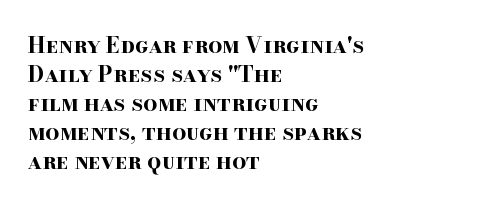
I'd describe the lettering as bold — thick and assertive. Line starts are locked; line ends wander. Nope, not italic — everything's standing straight. Only glyphs here, with clear space below each row.
